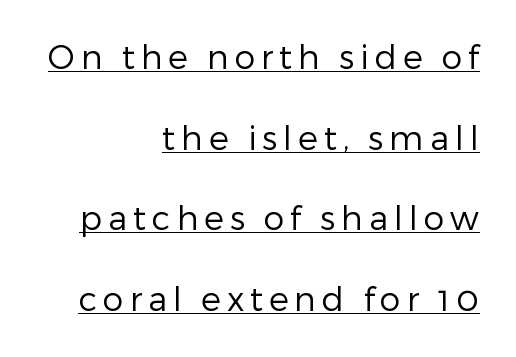
{"serif": "no", "italic": "no", "bold": "no", "weight": "regular", "width": "normal", "stroke_contrast": "low", "x_height": "medium", "monospaced": "no", "underline": "yes", "align": "right", "line_spacing": "loose", "line_spacing_ratio": 2.44, "glyph_px": 33}
